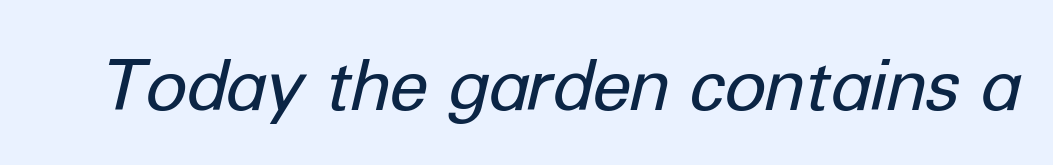
{"italic": "yes", "lean": "right", "slant_degrees": 12, "bold": "no", "weight": "regular", "width": "normal", "stroke_contrast": "low", "x_height": "medium", "monospaced": "no", "underline": "no", "letter_spacing": "normal", "letter_spacing_em": 0.0, "glyph_px": 71}
